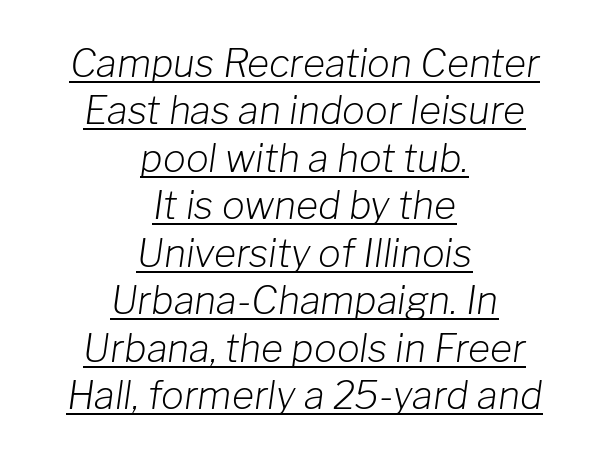
{"italic": "yes", "lean": "right", "slant_degrees": 8, "bold": "no", "weight": "light", "width": "normal", "stroke_contrast": "low", "x_height": "medium", "monospaced": "no", "underline": "yes", "align": "center", "line_spacing": "normal", "line_spacing_ratio": 1.25, "letter_spacing": "normal", "letter_spacing_em": 0.0, "glyph_px": 38}
